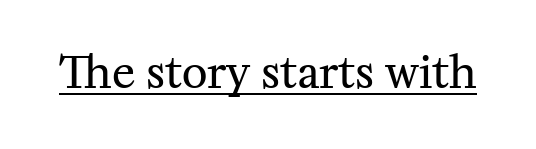
The image shows 44 px regular-weight serif type, upright; set normal letter spacing, underlined; medium stroke contrast and a medium x-height.
